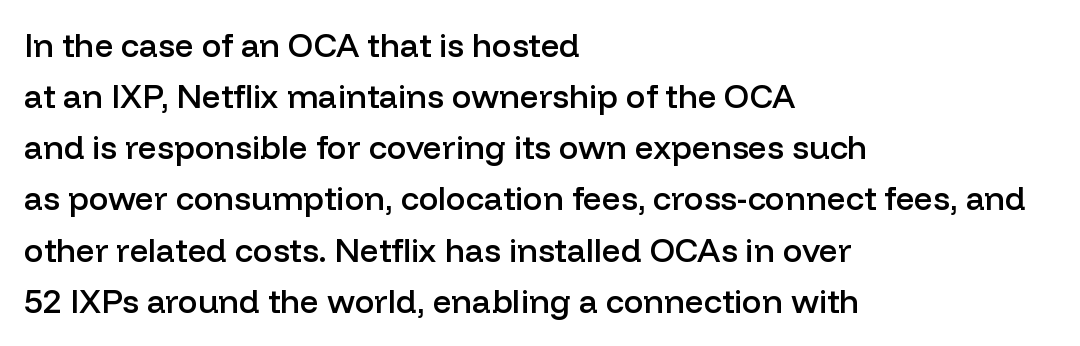
Think of a printed novel: that variable character pitch is what you see here. Spacing between characters is what you'd get straight out of the box. A classic flush-left, rag-right setting is used for this passage. Nothing sits at the stroke ends, so this counts as sans-serif. Just letters on the line, the space beneath them empty. Every letter is mildly thick-stroked: semibold rather than bold.
